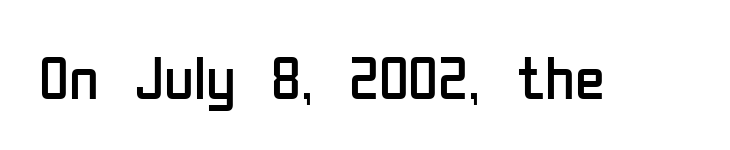
Varying glyph widths throughout — classic text-font behaviour. The horizontal fit of the characters is conventional and even. Only glyphs here, with clear space below each row. A typesetter would mark this as roman, not italic. Weight class: somewhere from thin through regular.
